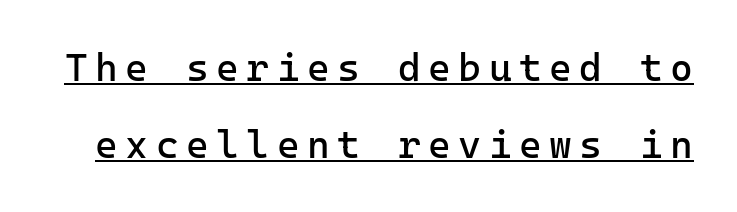
This sample carries an underscore along the baseline area. I'd call this a sans setting — the letters go barefoot. The letters stand straight up with perfectly vertical stems. Unbolded letterforms with no extra heft. A great deal of white space separates one row of letters from the next. The passage shown is typed in a monospace face where columns stay perfectly aligned.
